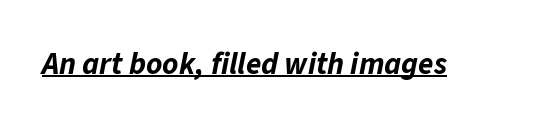
Q: Is the text bold? A: Yes.
Q: Is the text italic (slanted)? A: Yes, it leans right by about 11 degrees.
Q: Is the text underlined? A: Yes.
Q: Is the spacing between letters normal or unusually wide? A: Normal.
Q: Width (condensed, normal, or wide)? A: Normal.
Q: Stroke contrast? A: Low.
Q: x-height? A: Medium.
Q: Monospaced? A: No.
